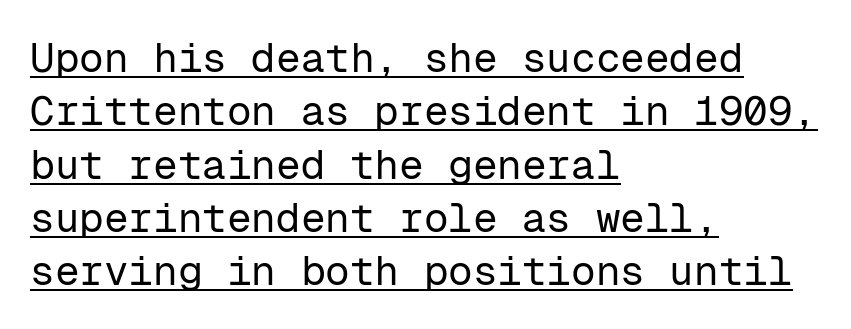
{"serif": "no", "italic": "no", "bold": "no", "weight": "regular", "width": "normal", "stroke_contrast": "low", "x_height": "medium", "monospaced": "yes", "underline": "yes", "align": "left", "line_spacing": "normal", "line_spacing_ratio": 1.3, "letter_spacing": "normal", "letter_spacing_em": 0.0, "glyph_px": 41}
